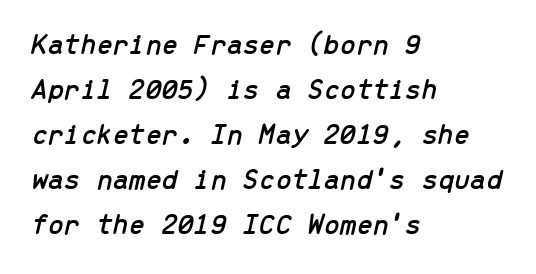
Q: Is the text italic (slanted)? A: Yes, it leans right by about 13 degrees.
Q: Is the text underlined? A: No.
Q: How is the paragraph aligned? A: Left-aligned.
Q: Is the spacing between letters normal or unusually wide? A: Normal.
Q: Is the spacing between lines tight, normal or loose? A: Normal.
Q: Width (condensed, normal, or wide)? A: Normal.
Q: Stroke contrast? A: Low.
Q: x-height? A: Medium.
Q: Monospaced? A: Yes.
